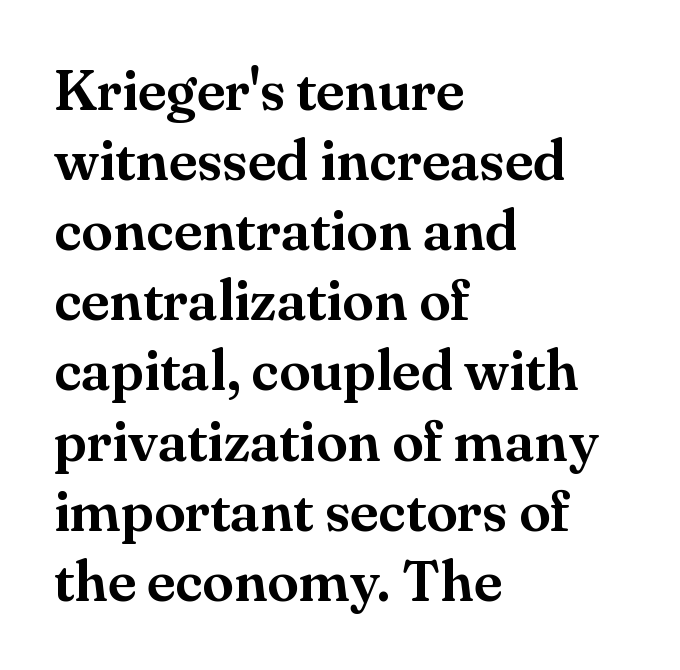
Caption: standard tracking, unaltered. Glance below the letters and you will spot only blank space. Examine the stroke ends and you'll spot serifs. Alignment: flush left. The type sits square on the baseline with zero lean.
